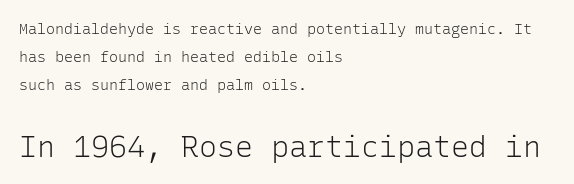
{"serif": "no", "italic": "no", "bold": "no", "weight": "light", "width": "normal", "stroke_contrast": "low", "x_height": "medium", "monospaced": "yes", "underline": "no", "align": "left", "line_spacing_ratio": 1.88, "letter_spacing": "normal", "letter_spacing_em": 0.0, "larger_block": "second", "size_ratio": 2.0, "glyph_px": 30}
